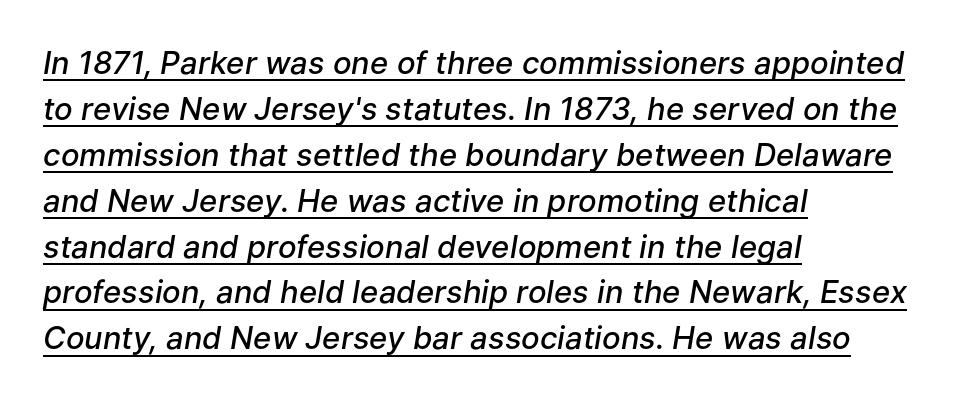
Q: Is the text bold? A: Semi-bold.
Q: Is the text italic (slanted)? A: Yes, it leans right by about 9 degrees.
Q: Is the text underlined? A: Yes.
Q: How is the paragraph aligned? A: Left-aligned.
Q: Is the spacing between letters normal or unusually wide? A: Normal.
Q: Is the spacing between lines tight, normal or loose? A: Normal.
Q: Width (condensed, normal, or wide)? A: Normal.
Q: Stroke contrast? A: Low.
Q: x-height? A: Medium.
Q: Monospaced? A: No.
